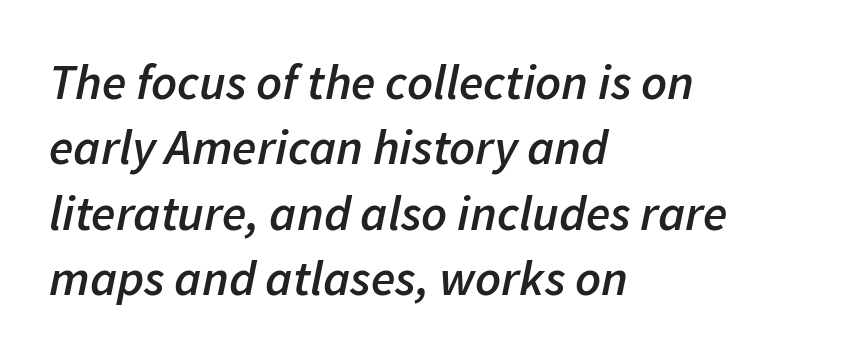
The image shows 50 px semibold type, italic (leaning right); set left-aligned, normal line spacing (1.31x), normal letter spacing, not underlined; low stroke contrast and a medium x-height.
